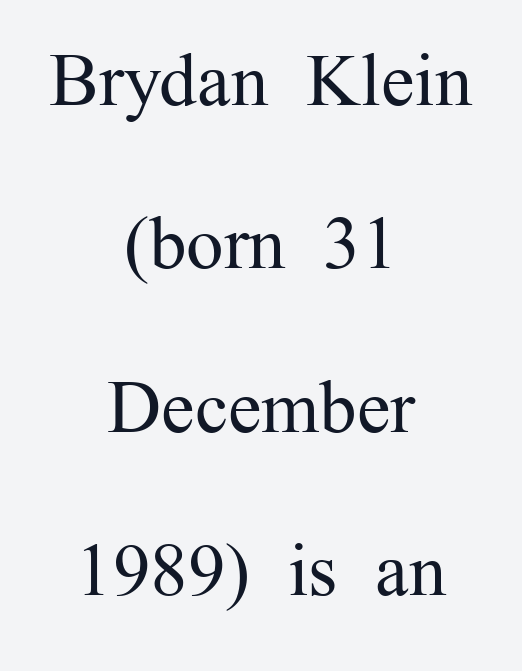
Q: Is the text bold? A: No.
Q: Is the text italic (slanted)? A: No, it is upright.
Q: Is the typeface a serif or a sans-serif typeface? A: Serif.
Q: Is the text underlined? A: No.
Q: How is the paragraph aligned? A: Centered.
Q: Is the spacing between letters normal or unusually wide? A: Normal.
Q: Is the spacing between lines tight, normal or loose? A: Loose.
Q: Width (condensed, normal, or wide)? A: Normal.
Q: Stroke contrast? A: Medium.
Q: x-height? A: Medium.
Q: Monospaced? A: No.
